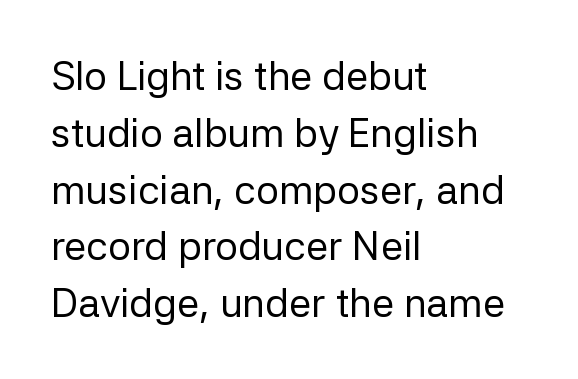
Q: Is the text bold? A: No.
Q: Is the text italic (slanted)? A: No, it is upright.
Q: Is the typeface a serif or a sans-serif typeface? A: Sans-serif.
Q: Is the text underlined? A: No.
Q: How is the paragraph aligned? A: Left-aligned.
Q: Is the spacing between letters normal or unusually wide? A: Normal.
Q: Is the spacing between lines tight, normal or loose? A: Normal.
Q: Width (condensed, normal, or wide)? A: Normal.
Q: Stroke contrast? A: Low.
Q: x-height? A: Medium.
Q: Monospaced? A: No.
